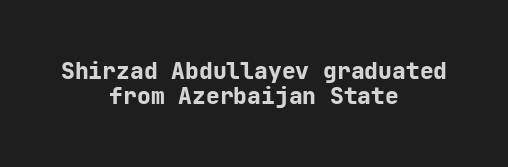
Q: Is the text bold? A: Yes.
Q: Is the text italic (slanted)? A: No, it is upright.
Q: Is the text underlined? A: No.
Q: How is the paragraph aligned? A: Centered.
Q: Is the spacing between letters normal or unusually wide? A: Normal.
Q: Is the spacing between lines tight, normal or loose? A: Tight.
